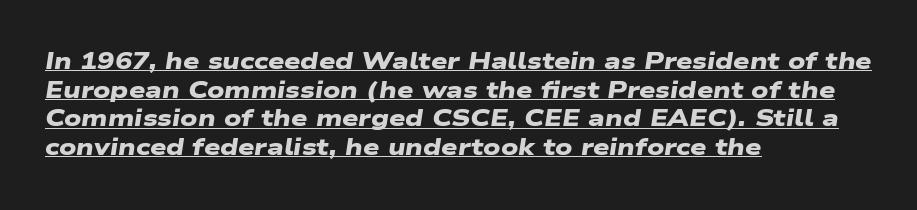
Standard letterfit; no display-style spreading of the glyphs. Visually the block forms a straight wall on the left and a jagged coastline on the right. Students, this is bold: see how much ink each stroke carries. The glyphs are accompanied by a horizontal stroke just below them. This sample keeps an unexceptional amount of space between lines.
